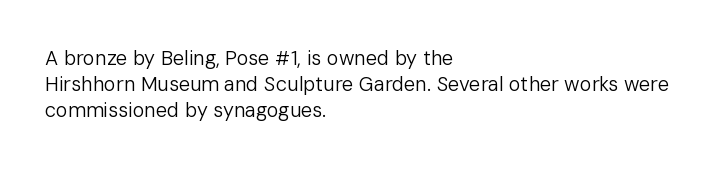
Where is the straight margin? On the left. This sample keeps an unexceptional amount of space between lines. The typesetting does not lean heavy: it is not bold. The gaps between neighbouring characters are ordinary and unremarkable. A clean baseline with only descenders dipping below it.
